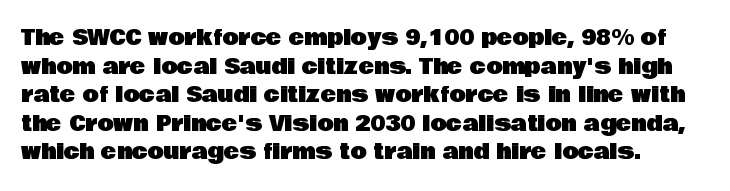
The image shows 21 px text type, upright; set normal line spacing (1.36x), normal letter spacing, not underlined.
